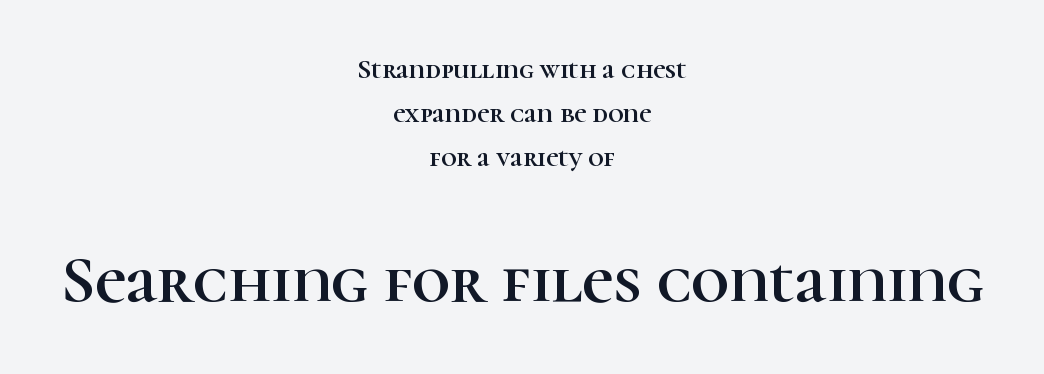
The image shows 67 px serif type, upright; set centered, normal line spacing (1.63x), normal letter spacing, not underlined; the second (bottom) block is 2.48x larger; high stroke contrast and a medium x-height.
